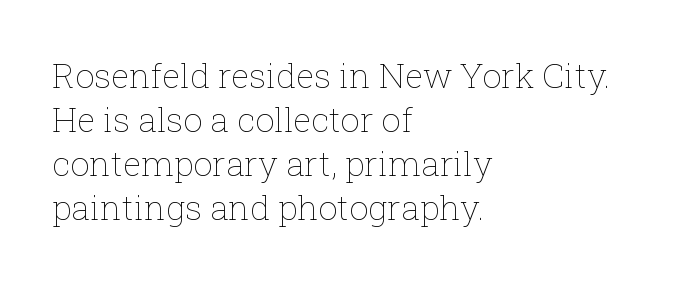
Every character sits straight up, as roman type does. Varying glyph widths throughout — classic text-font behaviour. These lines sit exactly where default settings would place them. Caption: standard tracking, unaltered.
